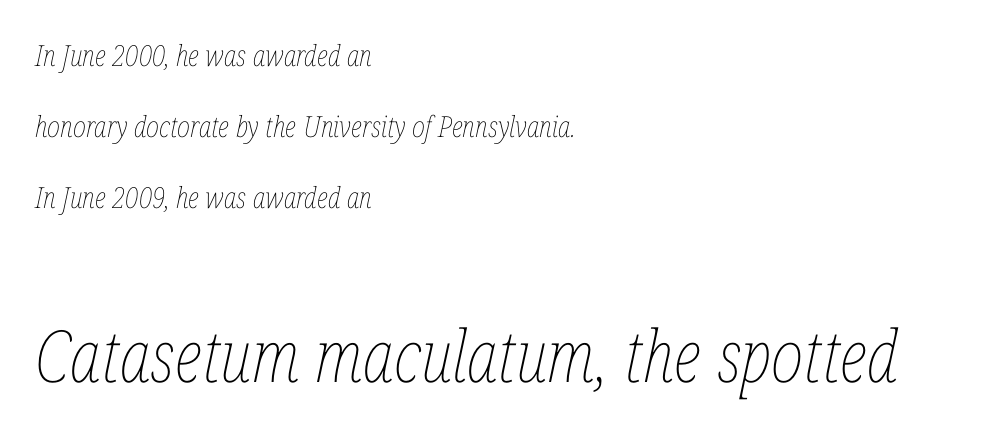
The image shows 72 px thin, condensed type, italic (leaning right); set left-aligned, loose line spacing (2.44x), normal letter spacing, not underlined; the second (bottom) block is 2.48x larger; low stroke contrast and a medium x-height.
